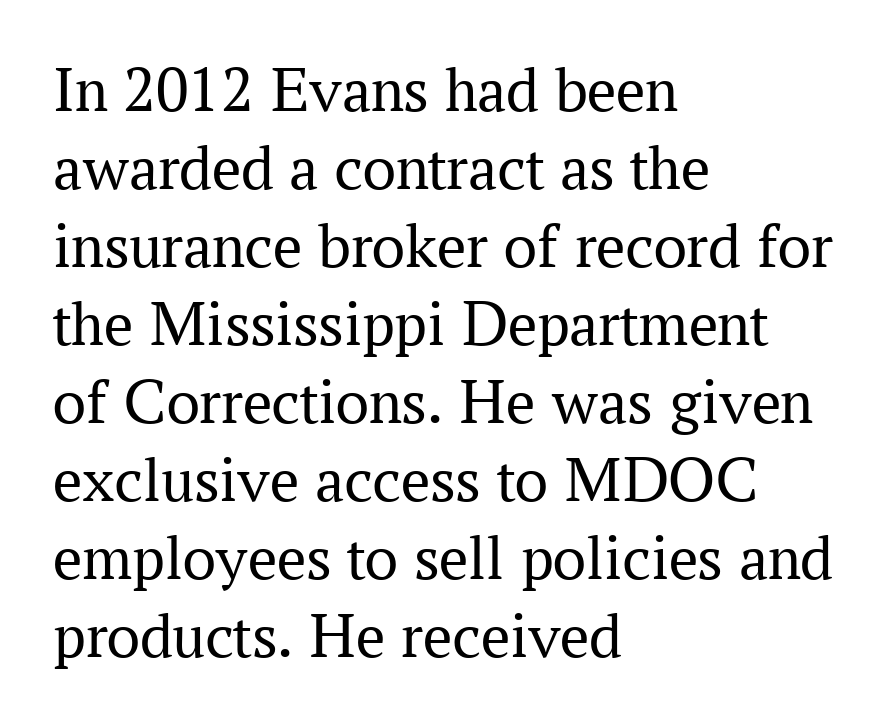
The image shows 65 px regular-weight serif type, upright; set left-aligned, line spacing 1.2x, normal letter spacing, not underlined; medium stroke contrast and a medium x-height.
